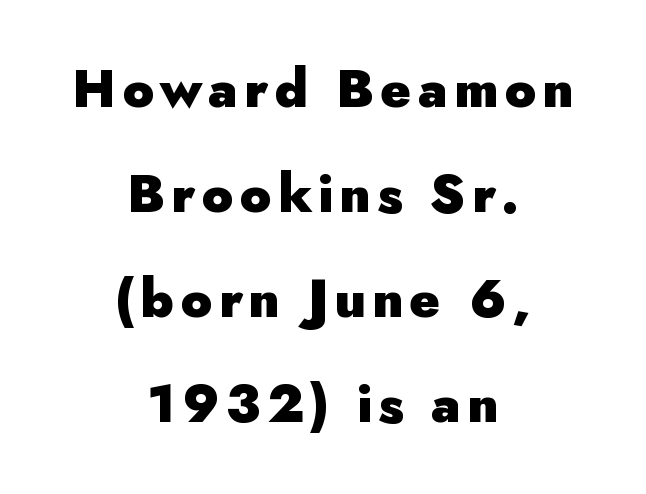
Q: Is the text bold? A: Yes.
Q: Is the text italic (slanted)? A: No, it is upright.
Q: Is the typeface a serif or a sans-serif typeface? A: Sans-serif.
Q: Is the text underlined? A: No.
Q: How is the paragraph aligned? A: Centered.
Q: Is the spacing between lines tight, normal or loose? A: Loose.
Q: Width (condensed, normal, or wide)? A: Normal.
Q: Stroke contrast? A: Low.
Q: x-height? A: Small.
Q: Monospaced? A: No.
